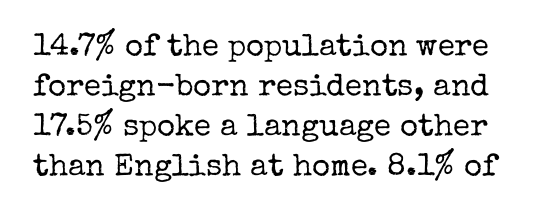
Q: Is the text bold? A: No.
Q: Is the text italic (slanted)? A: No, it is upright.
Q: Is the typeface a serif or a sans-serif typeface? A: Serif.
Q: Is the text underlined? A: No.
Q: Is the spacing between letters normal or unusually wide? A: Normal.
Q: Is the spacing between lines tight, normal or loose? A: Normal.
Q: Width (condensed, normal, or wide)? A: Normal.
Q: Stroke contrast? A: Low.
Q: x-height? A: Medium.
Q: Monospaced? A: No.
